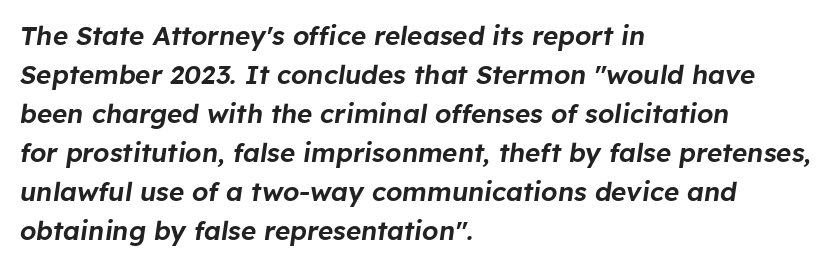
The image shows 26 px text type, italic (leaning right); set left-aligned, normal line spacing (1.5x), normal letter spacing, not underlined.
